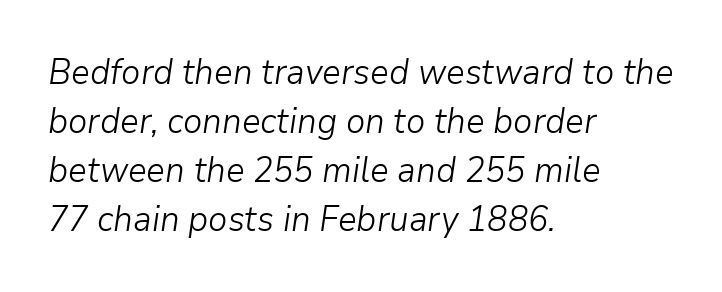
Q: Is the text bold? A: No.
Q: Is the text italic (slanted)? A: Yes, it leans right by about 9 degrees.
Q: Is the text underlined? A: No.
Q: How is the paragraph aligned? A: Left-aligned.
Q: Is the spacing between letters normal or unusually wide? A: Normal.
Q: Is the spacing between lines tight, normal or loose? A: Normal.
Q: Width (condensed, normal, or wide)? A: Normal.
Q: Stroke contrast? A: Low.
Q: x-height? A: Medium.
Q: Monospaced? A: No.
